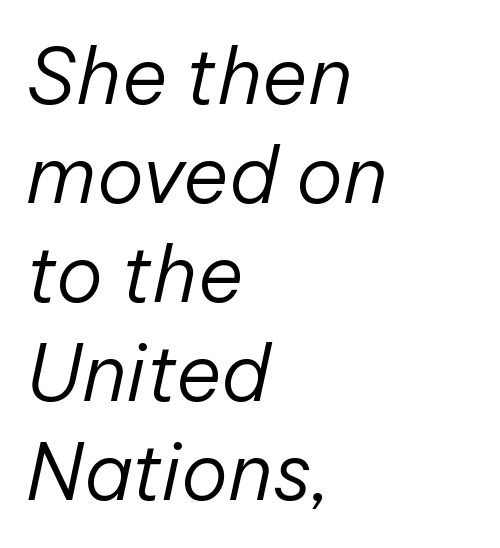
Q: Is the text bold? A: No.
Q: Is the text italic (slanted)? A: Yes, it leans right by about 12 degrees.
Q: Is the text underlined? A: No.
Q: How is the paragraph aligned? A: Left-aligned.
Q: Is the spacing between letters normal or unusually wide? A: Normal.
Q: Is the spacing between lines tight, normal or loose? A: Normal.
Q: Width (condensed, normal, or wide)? A: Normal.
Q: Stroke contrast? A: Low.
Q: x-height? A: Medium.
Q: Monospaced? A: No.
